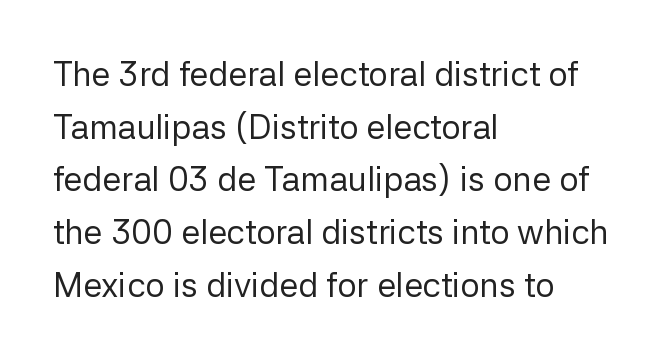
Q: Is the text bold? A: No.
Q: Is the text italic (slanted)? A: No, it is upright.
Q: Is the typeface a serif or a sans-serif typeface? A: Sans-serif.
Q: Is the text underlined? A: No.
Q: How is the paragraph aligned? A: Left-aligned.
Q: Is the spacing between letters normal or unusually wide? A: Normal.
Q: Is the spacing between lines tight, normal or loose? A: Normal.
Q: Width (condensed, normal, or wide)? A: Normal.
Q: Stroke contrast? A: Low.
Q: x-height? A: Medium.
Q: Monospaced? A: No.
